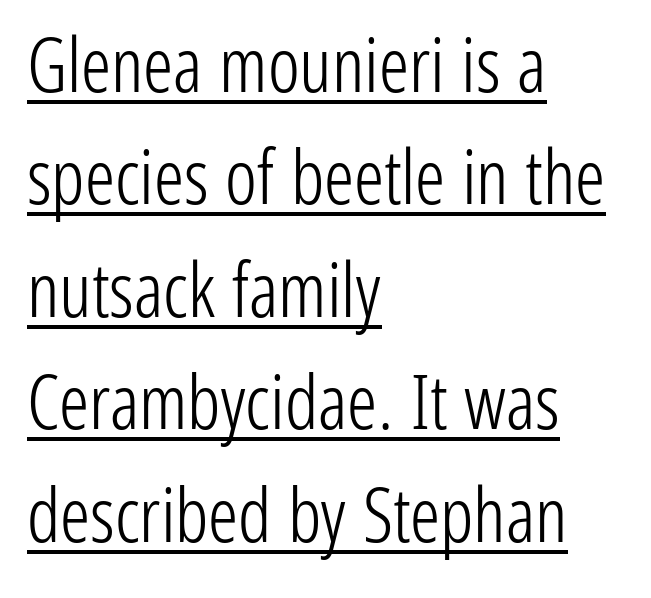
Q: Is the text bold? A: No.
Q: Is the text italic (slanted)? A: No, it is upright.
Q: Is the typeface a serif or a sans-serif typeface? A: Sans-serif.
Q: Is the text underlined? A: Yes.
Q: How is the paragraph aligned? A: Left-aligned.
Q: Is the spacing between letters normal or unusually wide? A: Normal.
Q: Is the spacing between lines tight, normal or loose? A: Normal.
Q: Width (condensed, normal, or wide)? A: Condensed.
Q: Stroke contrast? A: Low.
Q: x-height? A: Medium.
Q: Monospaced? A: No.
